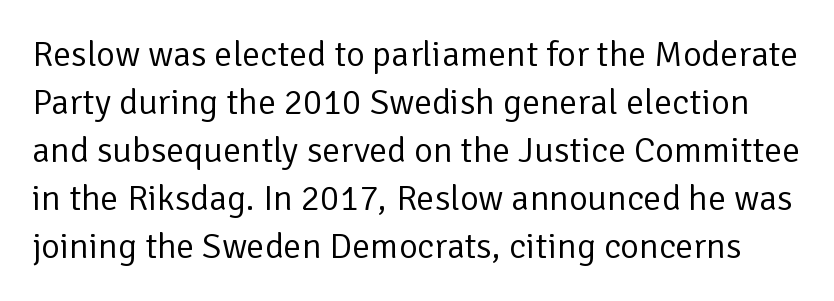
{"serif": "no", "italic": "no", "bold": "no", "weight": "regular", "width": "normal", "stroke_contrast": "low", "x_height": "medium", "monospaced": "no", "underline": "no", "line_spacing": "normal", "line_spacing_ratio": 1.33, "letter_spacing": "normal", "letter_spacing_em": 0.0, "glyph_px": 36}
